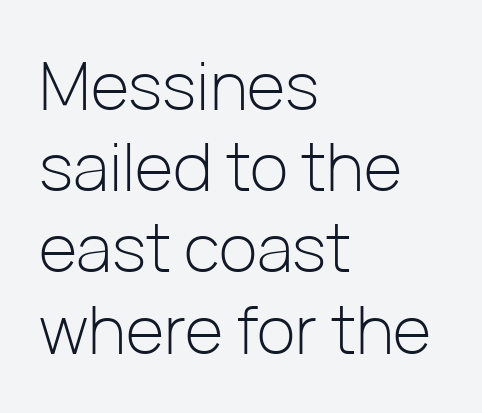
The passage shown is not bold in any degree. The letters advance in unequal steps, a hallmark of proportional type. Every row of glyphs begins at an identical x-position on the left. Observe the ordinary spacing: letters are neighbours, not strangers. The zone under the glyphs is completely vacant. The typeface chosen for these lines omits serifs.
